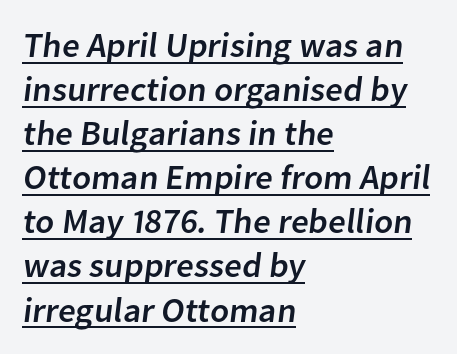
{"serif": "no", "width": "normal", "stroke_contrast": "low", "x_height": "medium", "monospaced": "no", "underline": "yes", "align": "left", "line_spacing": "normal", "line_spacing_ratio": 1.26, "letter_spacing": "normal", "letter_spacing_em": 0.0, "glyph_px": 35}
